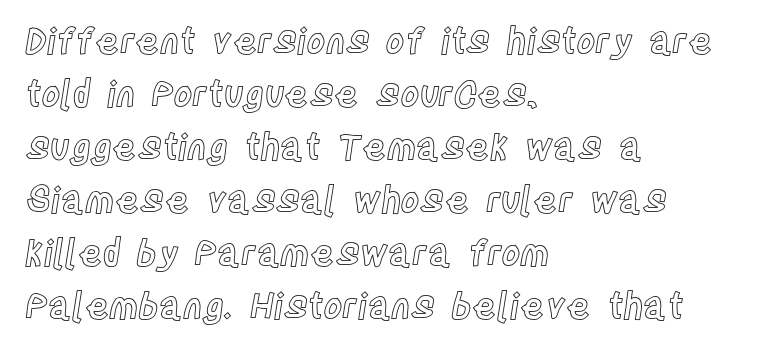
{"width": "condensed", "x_height": "large", "monospaced": "no", "underline": "no", "align": "left", "line_spacing": "normal", "line_spacing_ratio": 1.47, "letter_spacing": "normal", "letter_spacing_em": 0.0, "glyph_px": 36}
